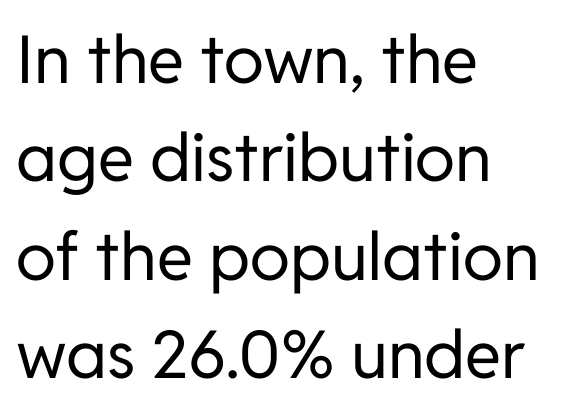
{"serif": "no", "italic": "no", "bold": "no", "weight": "regular", "width": "normal", "stroke_contrast": "low", "x_height": "medium", "monospaced": "no", "underline": "no", "align": "left", "line_spacing": "normal", "line_spacing_ratio": 1.49, "letter_spacing": "normal", "letter_spacing_em": 0.0, "glyph_px": 66}
